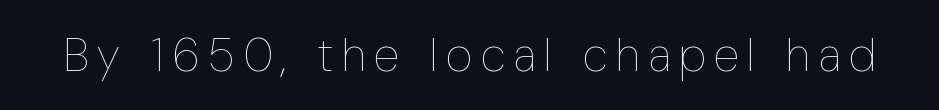
The image shows 47 px thin, condensed type, upright; set not underlined; low stroke contrast and a medium x-height.
